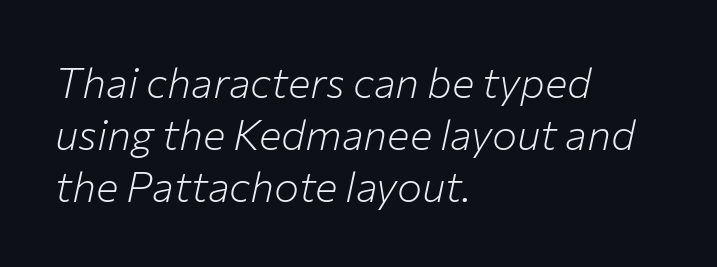
Q: Is the text bold? A: No.
Q: Is the text italic (slanted)? A: Yes, it leans right by about 12 degrees.
Q: Is the text underlined? A: No.
Q: How is the paragraph aligned? A: Left-aligned.
Q: Is the spacing between letters normal or unusually wide? A: Normal.
Q: Width (condensed, normal, or wide)? A: Normal.
Q: Stroke contrast? A: Low.
Q: x-height? A: Medium.
Q: Monospaced? A: No.
